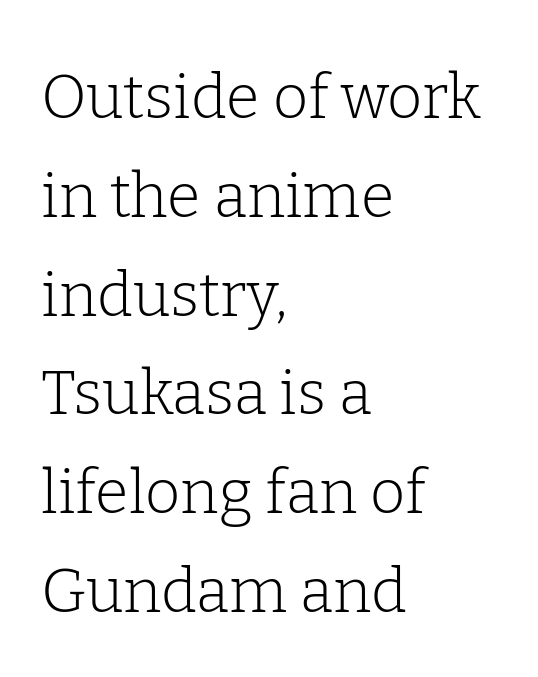
{"serif": "yes", "italic": "no", "bold": "no", "weight": "light", "width": "normal", "stroke_contrast": "low", "x_height": "medium", "monospaced": "no", "underline": "no", "align": "left", "line_spacing": "normal", "line_spacing_ratio": 1.62, "letter_spacing": "normal", "letter_spacing_em": 0.0, "glyph_px": 61}
